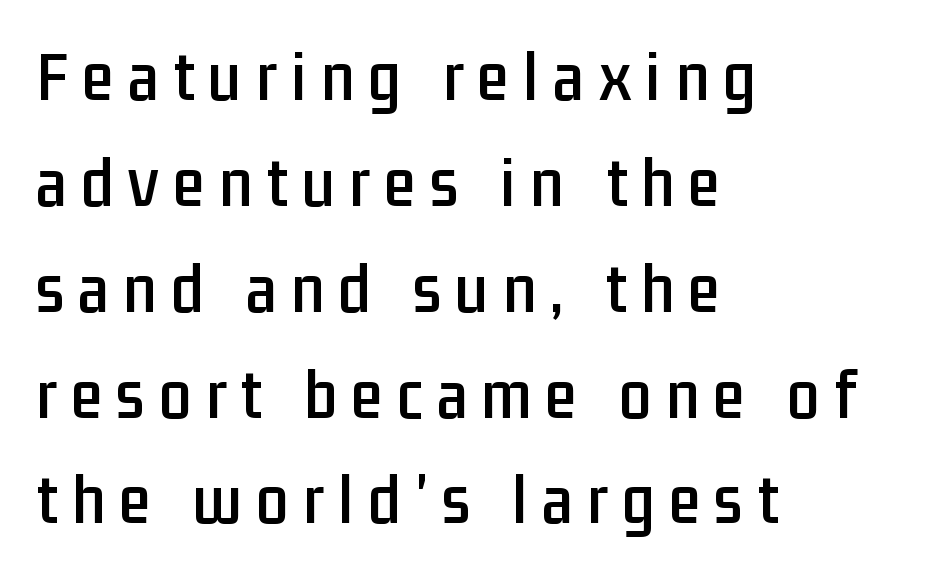
The image shows 72 px condensed sans-serif type, upright; set left-aligned, normal line spacing (1.47x), unusually wide letter spacing (+0.2 em), not underlined; low stroke contrast and a medium x-height.
